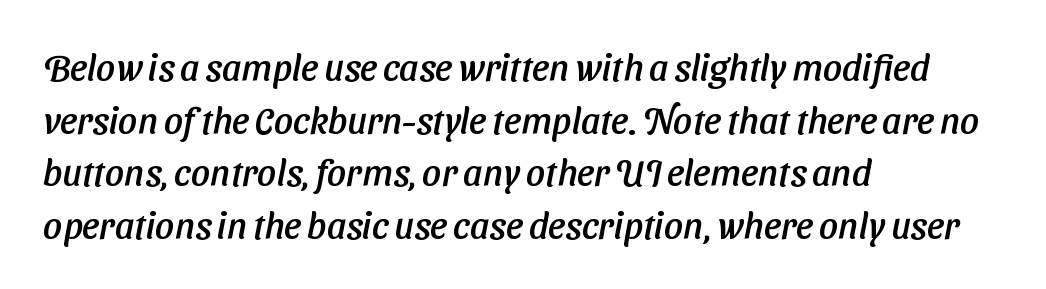
Q: Is the typeface a serif or a sans-serif typeface? A: Sans-serif.
Q: Is the text underlined? A: No.
Q: How is the paragraph aligned? A: Left-aligned.
Q: Is the spacing between letters normal or unusually wide? A: Normal.
Q: Is the spacing between lines tight, normal or loose? A: Normal.
Q: Width (condensed, normal, or wide)? A: Normal.
Q: Stroke contrast? A: Low.
Q: x-height? A: Medium.
Q: Monospaced? A: No.
